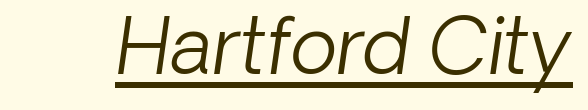
A typesetter would call this proportional, since set widths differ per character. This rendering features underlined lettering. Letter spacing: default. The face used here is a sans, in the tradition of grotesques and geometrics. On a weight scale, this lands at 450 or below.
